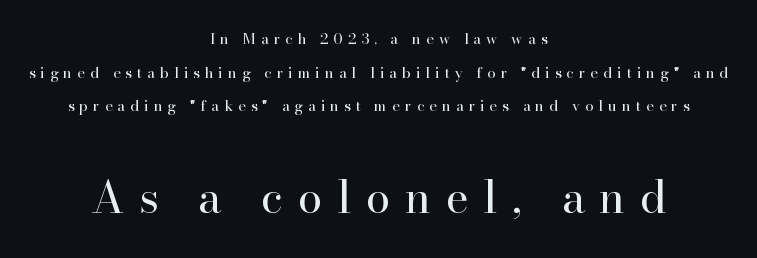
Q: Is the text bold? A: No.
Q: Is the text italic (slanted)? A: No, it is upright.
Q: Is the typeface a serif or a sans-serif typeface? A: Serif.
Q: Is the text underlined? A: No.
Q: How is the paragraph aligned? A: Centered.
Q: Is the spacing between letters normal or unusually wide? A: Unusually wide.
Q: Is the spacing between lines tight, normal or loose? A: Loose.
Q: Which block of text is set in a larger size, the first (top) or the second (bottom)? A: The second (bottom) one.
Q: Width (condensed, normal, or wide)? A: Normal.
Q: Stroke contrast? A: High.
Q: x-height? A: Small.
Q: Monospaced? A: No.
